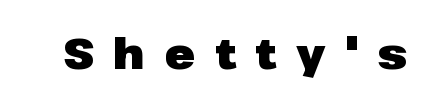
You can tell it's not italic because the verticals are truly vertical. Typographically, this falls in the sans-serif category. Looks like regular typesetting: each glyph gets only the width it needs. The face used here is rendered with a markedly widened letterfit. Honestly, there is no underline to notice here at all. I'd describe the lettering as bold — thick and assertive.
